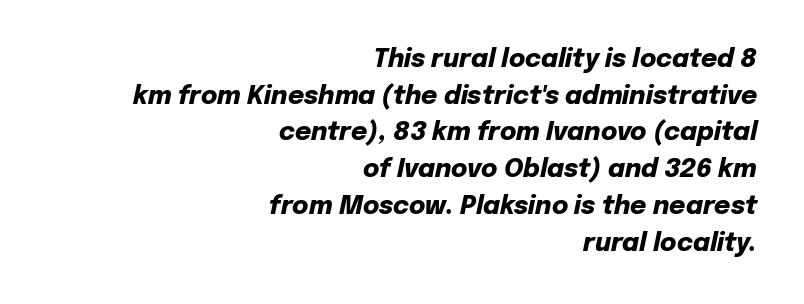
{"italic": "yes", "lean": "right", "slant_degrees": 12, "bold": "yes", "underline": "no", "align": "right", "line_spacing": "normal", "line_spacing_ratio": 1.47, "letter_spacing": "normal", "letter_spacing_em": 0.0, "glyph_px": 25}
